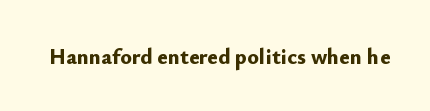
Q: Is the text bold? A: Yes.
Q: Is the text italic (slanted)? A: No, it is upright.
Q: Is the text underlined? A: No.
Q: Is the spacing between letters normal or unusually wide? A: Normal.
